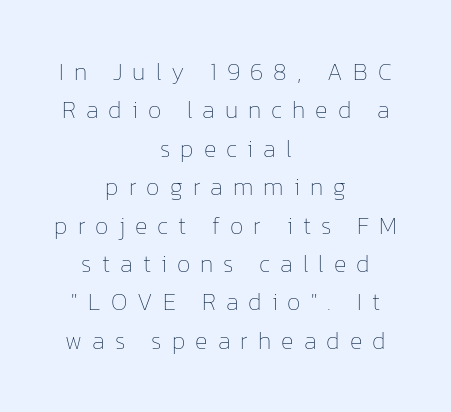
Q: Is the text bold? A: No.
Q: Is the text italic (slanted)? A: No, it is upright.
Q: Is the text underlined? A: No.
Q: How is the paragraph aligned? A: Centered.
Q: Is the spacing between letters normal or unusually wide? A: Unusually wide.
Q: Is the spacing between lines tight, normal or loose? A: Normal.
